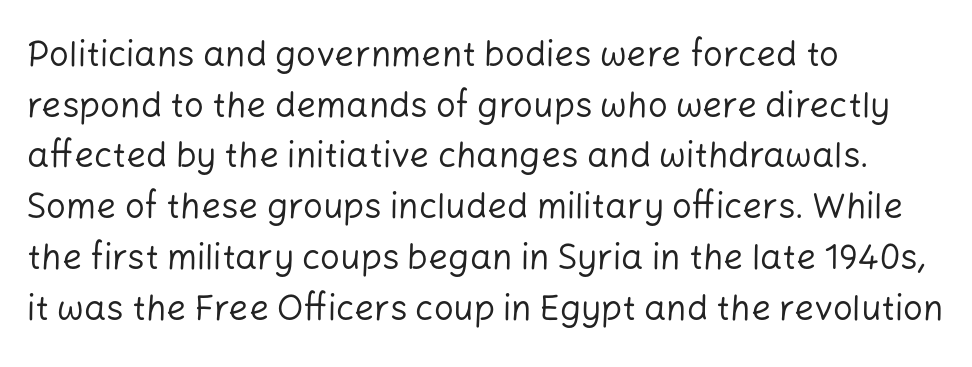
Q: Is the text bold? A: No.
Q: Is the text italic (slanted)? A: No, it is upright.
Q: Is the typeface a serif or a sans-serif typeface? A: Sans-serif.
Q: Is the text underlined? A: No.
Q: How is the paragraph aligned? A: Left-aligned.
Q: Is the spacing between letters normal or unusually wide? A: Normal.
Q: Is the spacing between lines tight, normal or loose? A: Normal.
Q: Width (condensed, normal, or wide)? A: Normal.
Q: Stroke contrast? A: Low.
Q: x-height? A: Medium.
Q: Monospaced? A: No.
